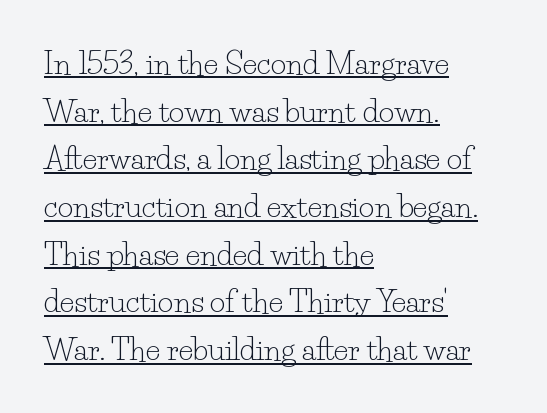
Serifs: yes, visible at the terminals of the letterforms. Students, note that the glyphs here touch the page at normal intervals. The vertical gap from one line to the next is medium. Ink coverage per letter is moderate at most. Varying glyph widths throughout — classic text-font behaviour. Quick note: underline on.
